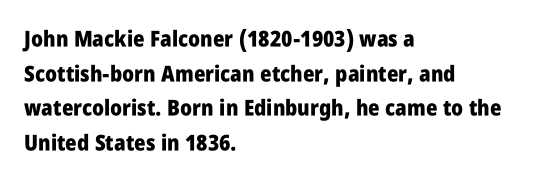
Q: Is the text bold? A: Yes.
Q: Is the text italic (slanted)? A: No, it is upright.
Q: Is the text underlined? A: No.
Q: How is the paragraph aligned? A: Left-aligned.
Q: Is the spacing between letters normal or unusually wide? A: Normal.
Q: Is the spacing between lines tight, normal or loose? A: Normal.
